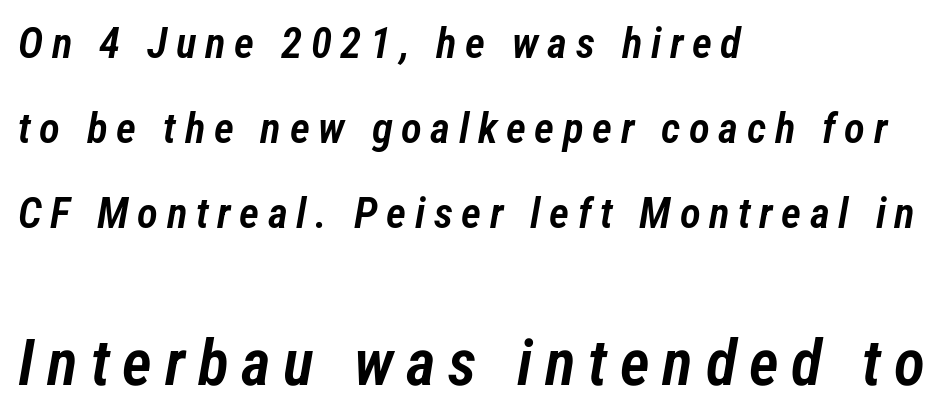
The image shows 64 px semibold, condensed type, italic (leaning right); set left-aligned, loose line spacing (1.98x), unusually wide letter spacing (+0.2 em), not underlined; the second (bottom) block is 1.49x larger; low stroke contrast and a medium x-height.
